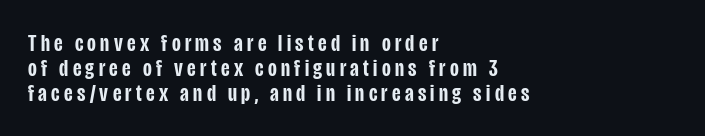
{"italic": "no", "bold": "semi", "underline": "no", "align": "left", "line_spacing": "tight", "line_spacing_ratio": 1.04, "glyph_px": 24}
